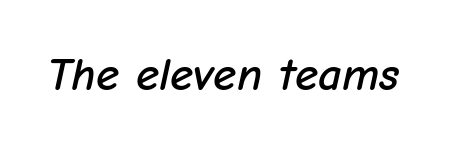
These lines are rendered in a variable-pitch font. The passage shown has conventional tracking throughout. Glance below the letters and you will spot only blank space. The passage shown leans; its letterforms are oblique.
